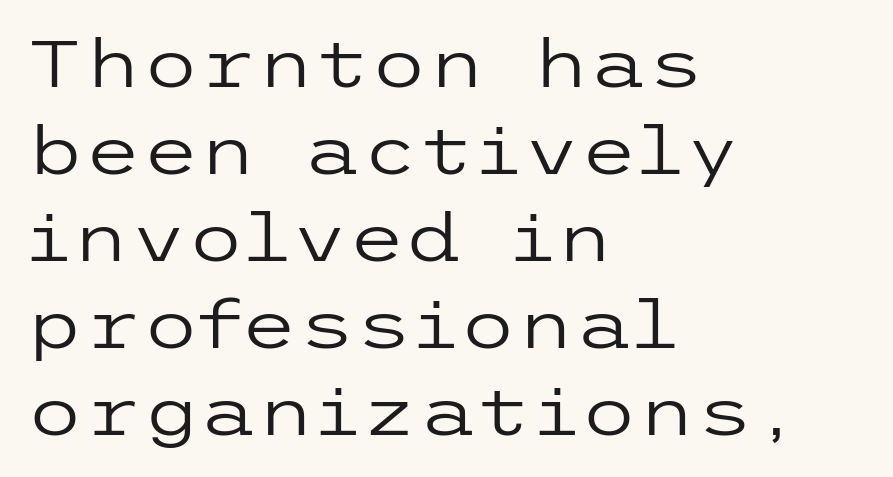
Q: Is the text bold? A: No.
Q: Is the text italic (slanted)? A: No, it is upright.
Q: Is the typeface a serif or a sans-serif typeface? A: Sans-serif.
Q: Is the text underlined? A: No.
Q: How is the paragraph aligned? A: Left-aligned.
Q: Is the spacing between letters normal or unusually wide? A: Normal.
Q: Is the spacing between lines tight, normal or loose? A: Normal.
Q: Width (condensed, normal, or wide)? A: Wide.
Q: Stroke contrast? A: Low.
Q: x-height? A: Medium.
